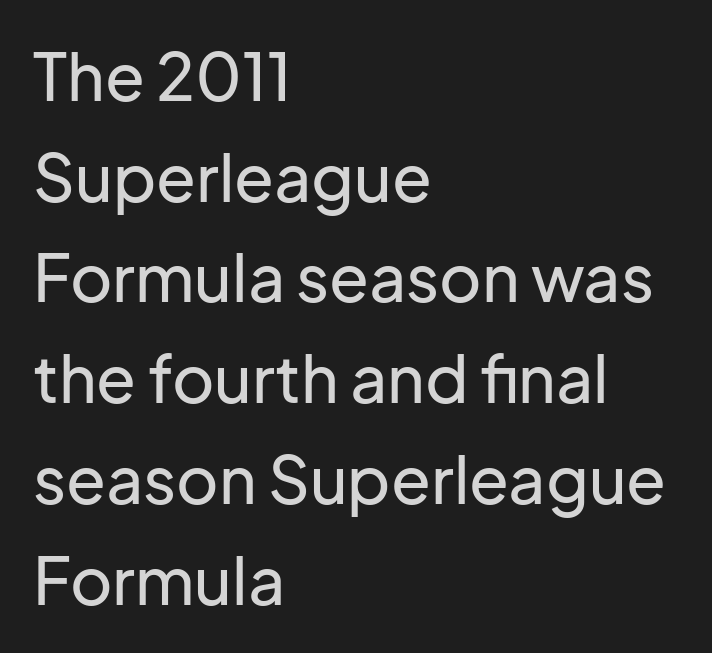
Q: Is the text italic (slanted)? A: No, it is upright.
Q: Is the typeface a serif or a sans-serif typeface? A: Sans-serif.
Q: Is the text underlined? A: No.
Q: How is the paragraph aligned? A: Left-aligned.
Q: Is the spacing between letters normal or unusually wide? A: Normal.
Q: Is the spacing between lines tight, normal or loose? A: Normal.
Q: Width (condensed, normal, or wide)? A: Normal.
Q: Stroke contrast? A: Low.
Q: x-height? A: Medium.
Q: Monospaced? A: No.
